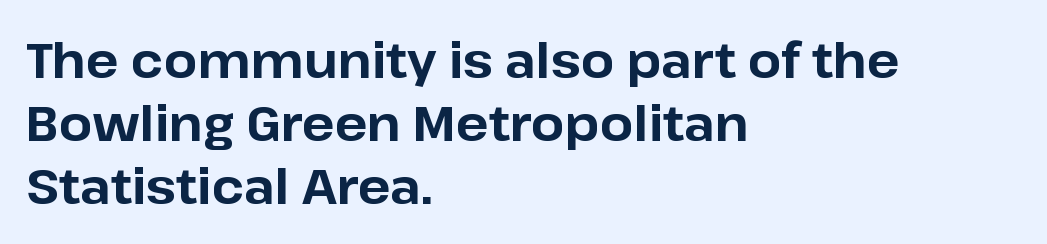
Glance below the letters and you will spot only blank space. Is the block centered? No — it sits flush against the left margin. Short note: letters normally spaced. Each letter keeps its own natural width here, so spacing adapts to shape.
